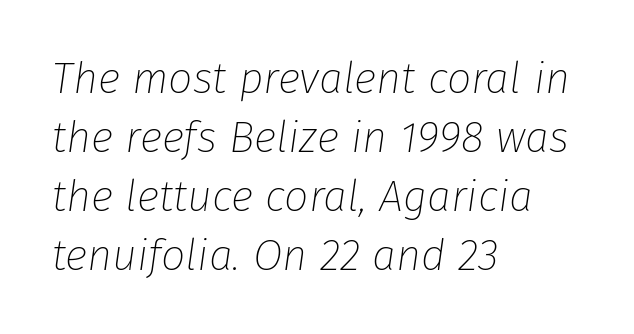
The image shows 43 px thin type, italic (leaning right); set left-aligned, normal line spacing (1.37x), normal letter spacing, not underlined; low stroke contrast and a medium x-height.
